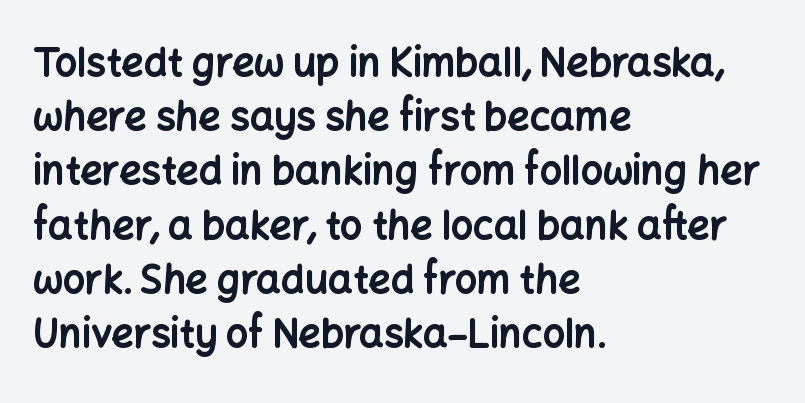
{"serif": "no", "italic": "no", "bold": "yes", "weight": "bold", "width": "normal", "stroke_contrast": "low", "x_height": "medium", "monospaced": "no", "underline": "no", "align": "left", "line_spacing": "normal", "line_spacing_ratio": 1.39, "letter_spacing": "normal", "letter_spacing_em": 0.0, "glyph_px": 39}
